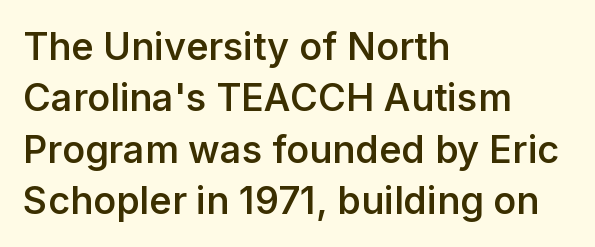
Q: Is the text bold? A: Semi-bold.
Q: Is the text italic (slanted)? A: No, it is upright.
Q: Is the typeface a serif or a sans-serif typeface? A: Sans-serif.
Q: Is the text underlined? A: No.
Q: How is the paragraph aligned? A: Left-aligned.
Q: Is the spacing between letters normal or unusually wide? A: Normal.
Q: Is the spacing between lines tight, normal or loose? A: Normal.
Q: Width (condensed, normal, or wide)? A: Normal.
Q: Stroke contrast? A: Low.
Q: x-height? A: Medium.
Q: Monospaced? A: No.
